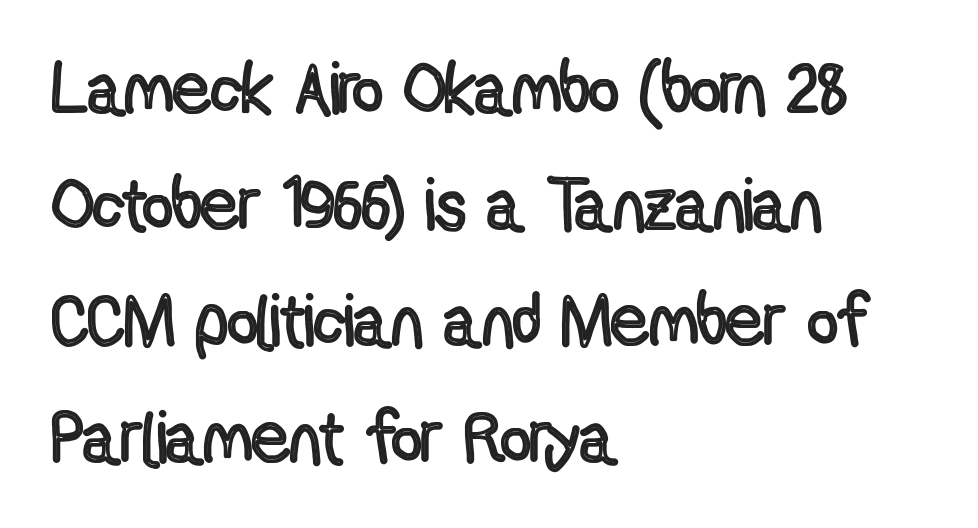
Q: Is the text italic (slanted)? A: No, it is upright.
Q: Is the text underlined? A: No.
Q: How is the paragraph aligned? A: Left-aligned.
Q: Is the spacing between letters normal or unusually wide? A: Normal.
Q: Is the spacing between lines tight, normal or loose? A: Normal.
Q: Width (condensed, normal, or wide)? A: Condensed.
Q: x-height? A: Medium.
Q: Monospaced? A: No.
